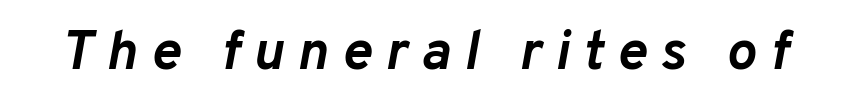
Q: Is the text bold? A: Yes.
Q: Is the text italic (slanted)? A: Yes, it leans right by about 10 degrees.
Q: Is the text underlined? A: No.
Q: Is the spacing between letters normal or unusually wide? A: Unusually wide.
Q: Width (condensed, normal, or wide)? A: Normal.
Q: Stroke contrast? A: Low.
Q: x-height? A: Medium.
Q: Monospaced? A: No.
